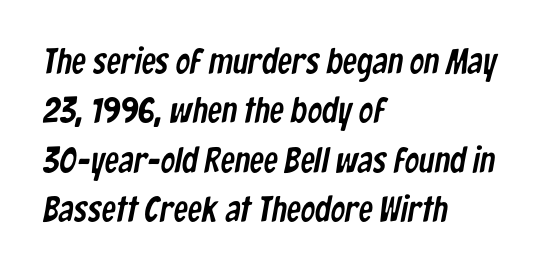
Underline: absent. You could not count columns in this text — the font is proportionally spaced. Students, note that the glyphs here touch the page at normal intervals. One glance says typical: line gaps are just what's usual. Letterform terminals end flat and unadorned throughout the passage. The setting favours the left margin, as ordinary paragraphs usually do.
